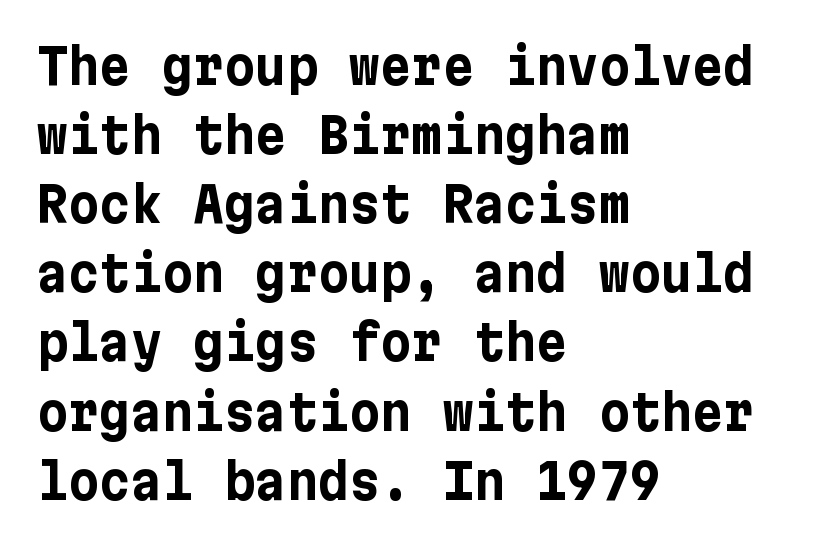
{"serif": "no", "italic": "no", "bold": "yes", "weight": "bold", "width": "normal", "stroke_contrast": "low", "x_height": "medium", "underline": "no", "align": "left", "line_spacing": "normal", "line_spacing_ratio": 1.44, "letter_spacing": "normal", "letter_spacing_em": 0.0, "glyph_px": 48}
